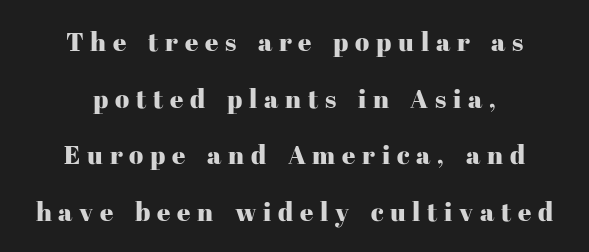
It's the straight-up-and-down kind of type. Loose tracking; the words dissolve into strings of separated letters. Does the copy run flush right? No — it is centered line by line. Rule under the text: the space is simply empty. Whoever set this chose breathing room over compactness in the vertical rhythm.
